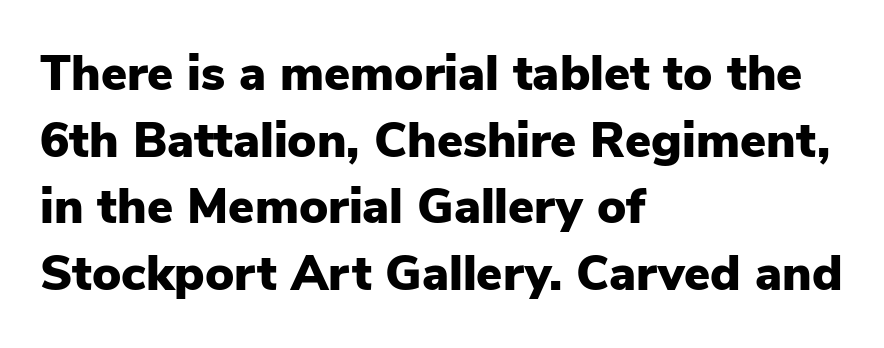
{"serif": "no", "italic": "no", "bold": "yes", "weight": "heavy", "width": "normal", "stroke_contrast": "low", "x_height": "medium", "monospaced": "no", "underline": "no", "align": "left", "line_spacing": "normal", "line_spacing_ratio": 1.36, "letter_spacing": "normal", "letter_spacing_em": 0.0, "glyph_px": 49}
